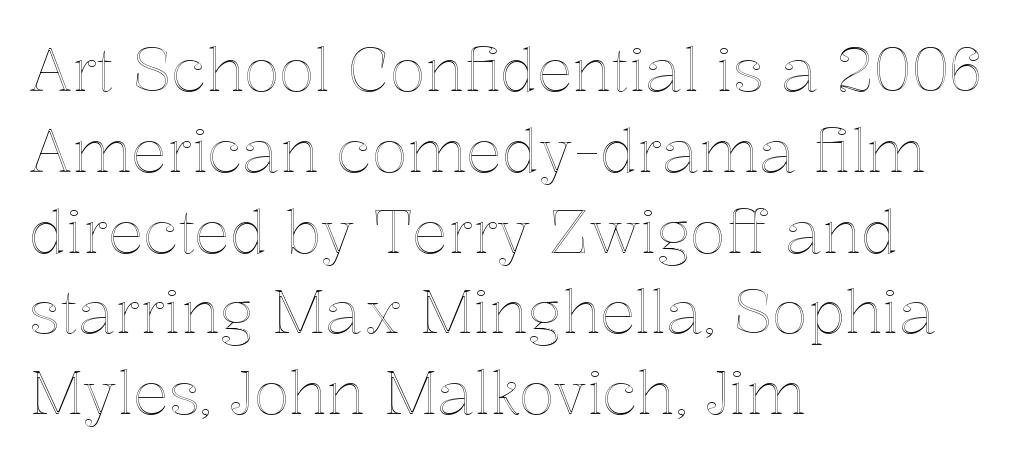
{"italic": "no", "width": "normal", "x_height": "medium", "monospaced": "no", "underline": "no", "align": "left", "line_spacing": "normal", "line_spacing_ratio": 1.37, "letter_spacing": "normal", "letter_spacing_em": 0.0, "glyph_px": 59}
